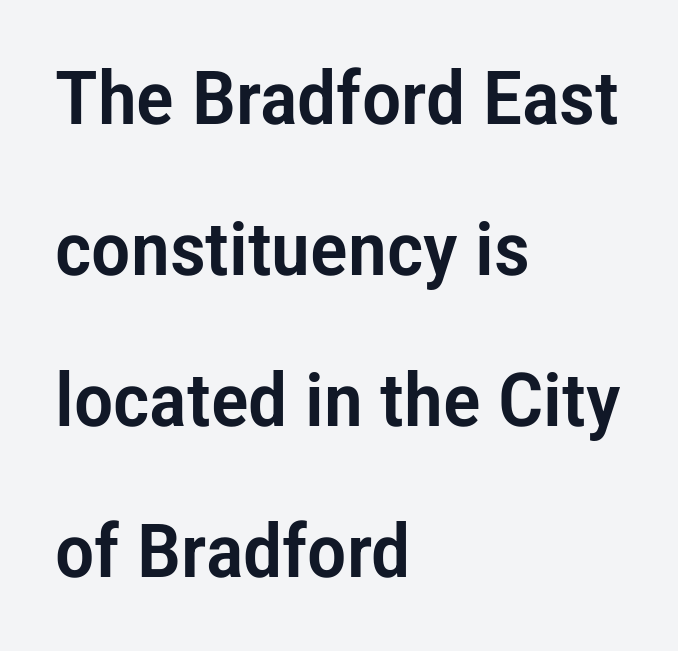
{"serif": "no", "italic": "no", "width": "condensed", "stroke_contrast": "low", "x_height": "medium", "monospaced": "no", "underline": "no", "align": "left", "line_spacing": "loose", "line_spacing_ratio": 2.04, "letter_spacing": "normal", "letter_spacing_em": 0.0, "glyph_px": 74}
